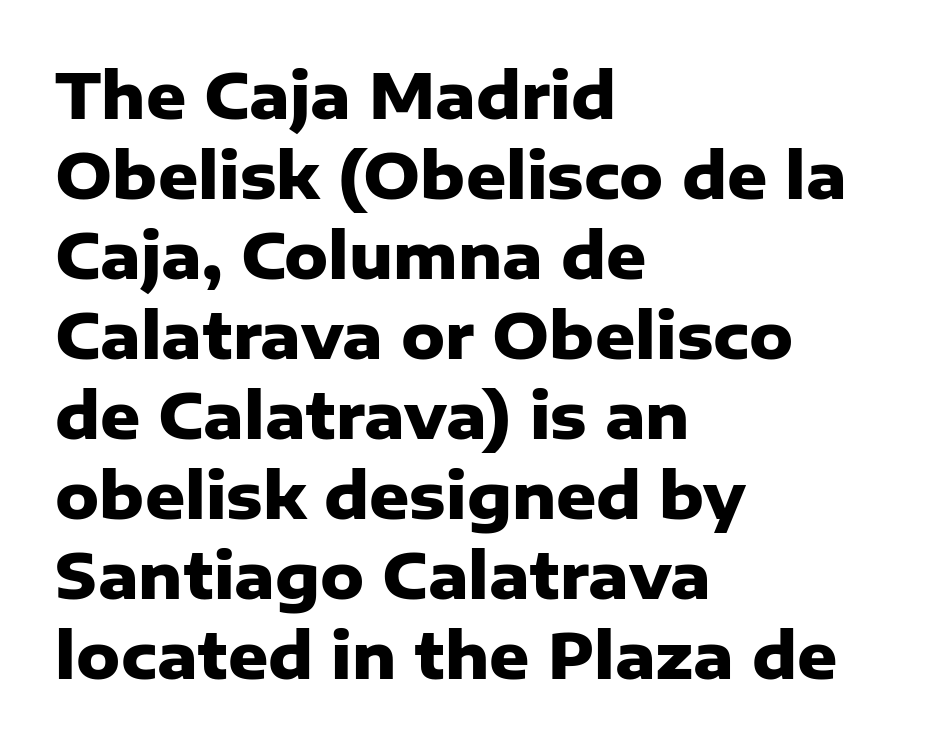
{"serif": "no", "italic": "no", "bold": "yes", "weight": "heavy", "width": "normal", "stroke_contrast": "low", "x_height": "medium", "monospaced": "no", "underline": "no", "align": "left", "line_spacing": "normal", "line_spacing_ratio": 1.29, "letter_spacing": "normal", "letter_spacing_em": 0.0, "glyph_px": 62}
